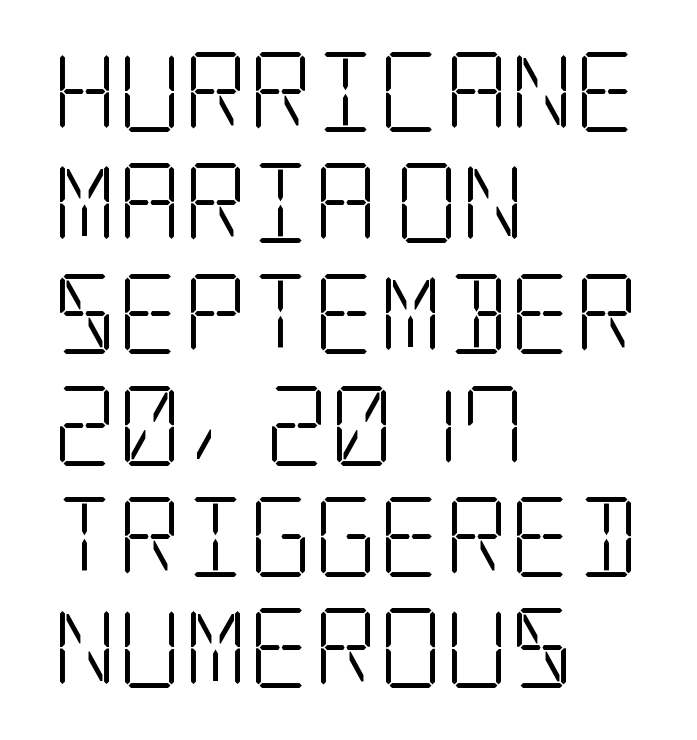
{"serif": "yes", "italic": "no", "bold": "no", "weight": "light", "width": "condensed", "stroke_contrast": "low", "x_height": "large", "underline": "no", "align": "left", "line_spacing": "normal", "line_spacing_ratio": 1.39, "letter_spacing": "normal", "letter_spacing_em": 0.0, "glyph_px": 80}
